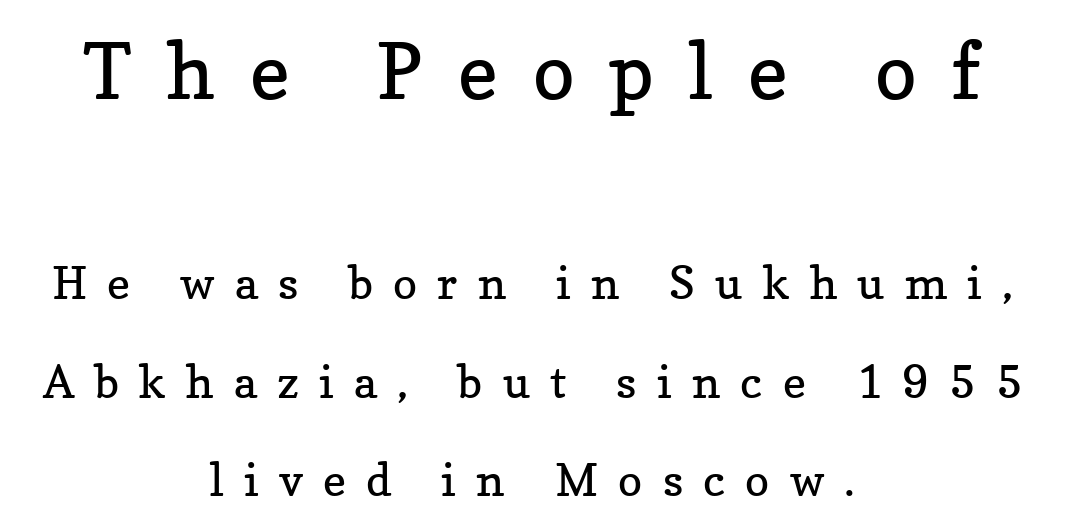
Q: Is the text bold? A: No.
Q: Is the text italic (slanted)? A: No, it is upright.
Q: Is the typeface a serif or a sans-serif typeface? A: Serif.
Q: Is the text underlined? A: No.
Q: How is the paragraph aligned? A: Centered.
Q: Is the spacing between letters normal or unusually wide? A: Unusually wide.
Q: Is the spacing between lines tight, normal or loose? A: Loose.
Q: Which block of text is set in a larger size, the first (top) or the second (bottom)? A: The first (top) one.
Q: Width (condensed, normal, or wide)? A: Normal.
Q: Stroke contrast? A: Low.
Q: x-height? A: Medium.
Q: Monospaced? A: No.
